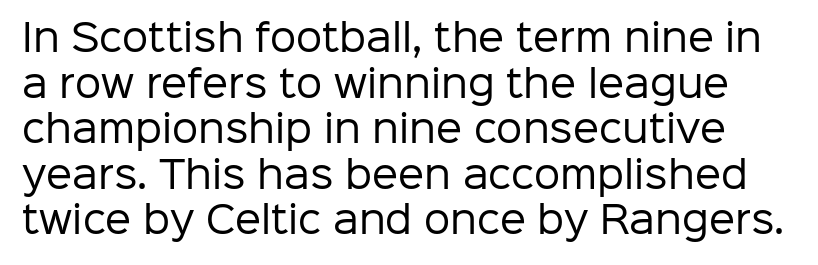
{"serif": "no", "italic": "no", "bold": "no", "weight": "regular", "width": "normal", "stroke_contrast": "low", "x_height": "medium", "monospaced": "no", "underline": "no", "line_spacing_ratio": 1.23, "letter_spacing": "normal", "letter_spacing_em": 0.0, "glyph_px": 37}
